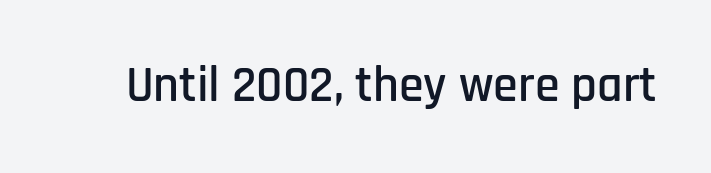
Q: Is the text italic (slanted)? A: No, it is upright.
Q: Is the typeface a serif or a sans-serif typeface? A: Sans-serif.
Q: Is the text underlined? A: No.
Q: Is the spacing between letters normal or unusually wide? A: Normal.
Q: Width (condensed, normal, or wide)? A: Condensed.
Q: Stroke contrast? A: Low.
Q: x-height? A: Large.
Q: Monospaced? A: No.
